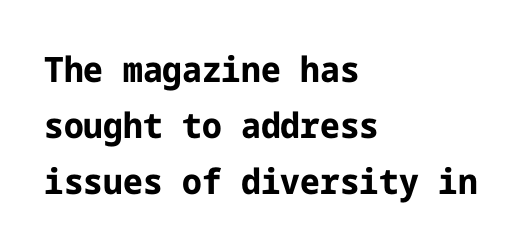
The image shows 35 px bold sans-serif type, upright; set left-aligned, normal line spacing (1.6x), normal letter spacing, not underlined; low stroke contrast and a medium x-height.
